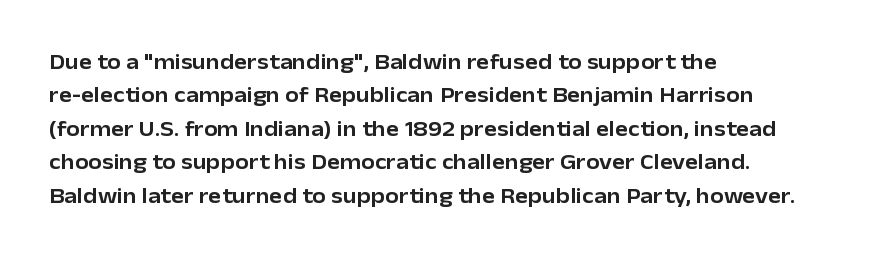
The image shows 22 px text type, upright; set left-aligned, normal line spacing (1.52x), normal letter spacing, not underlined.
